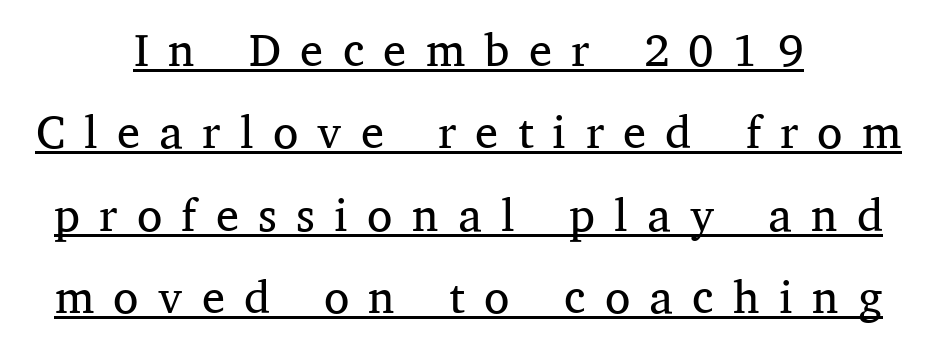
{"serif": "yes", "italic": "no", "bold": "no", "weight": "regular", "width": "normal", "stroke_contrast": "medium", "x_height": "medium", "monospaced": "no", "underline": "yes", "align": "center", "line_spacing_ratio": 1.79, "letter_spacing": "wide", "letter_spacing_em": 0.42, "glyph_px": 46}
